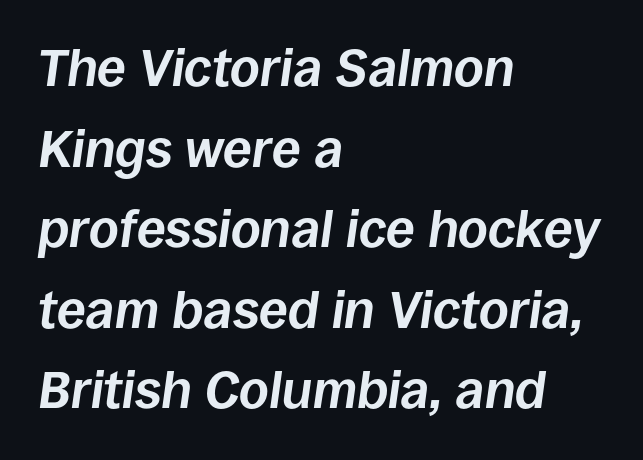
Q: Is the text bold? A: Yes.
Q: Is the text italic (slanted)? A: Yes, it leans right by about 8 degrees.
Q: Is the text underlined? A: No.
Q: How is the paragraph aligned? A: Left-aligned.
Q: Is the spacing between letters normal or unusually wide? A: Normal.
Q: Is the spacing between lines tight, normal or loose? A: Normal.
Q: Width (condensed, normal, or wide)? A: Normal.
Q: Stroke contrast? A: Low.
Q: x-height? A: Large.
Q: Monospaced? A: No.
